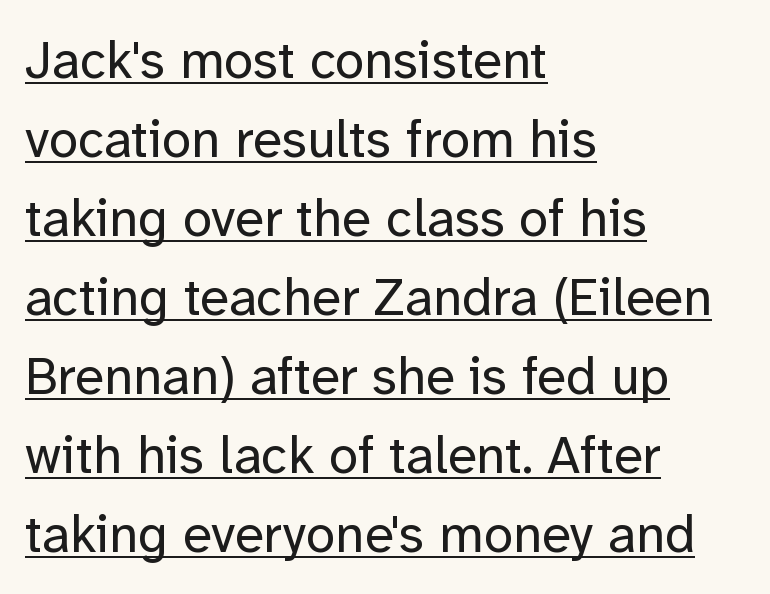
The image shows 53 px regular-weight sans-serif type, upright; set left-aligned, normal line spacing (1.49x), normal letter spacing, underlined; low stroke contrast and a medium x-height.
